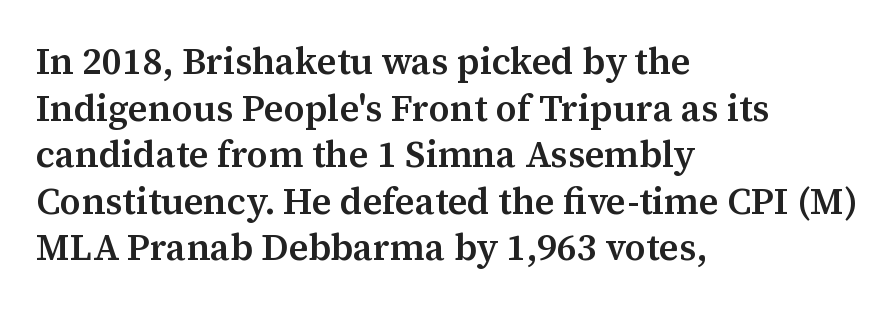
{"serif": "yes", "italic": "no", "bold": "semi", "weight": "semibold", "width": "normal", "stroke_contrast": "medium", "x_height": "medium", "monospaced": "no", "underline": "no", "align": "left", "line_spacing": "normal", "line_spacing_ratio": 1.26, "letter_spacing": "normal", "letter_spacing_em": 0.0, "glyph_px": 37}
